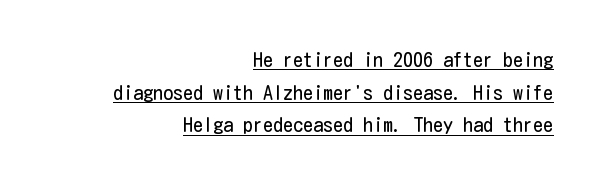
Q: Is the text bold? A: No.
Q: Is the text italic (slanted)? A: No, it is upright.
Q: Is the text underlined? A: Yes.
Q: How is the paragraph aligned? A: Right-aligned.
Q: Is the spacing between letters normal or unusually wide? A: Normal.
Q: Is the spacing between lines tight, normal or loose? A: Normal.
